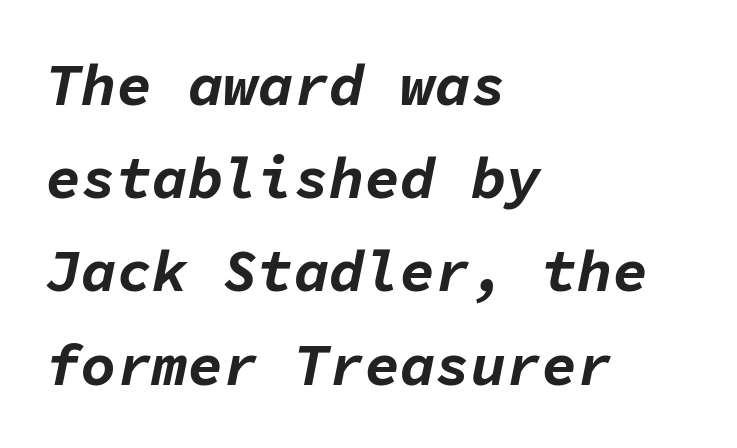
The letters are slanted; this is an italic face. Monospaced: the letters line up in strict vertical columns. Line beginnings align vertically; line endings do not. How heavy is the stroke? Heavy — this is a bold. Notice how descenders clear the ascenders below comfortably — that's standard leading. Default kerning and tracking; the words read as compact shapes.
